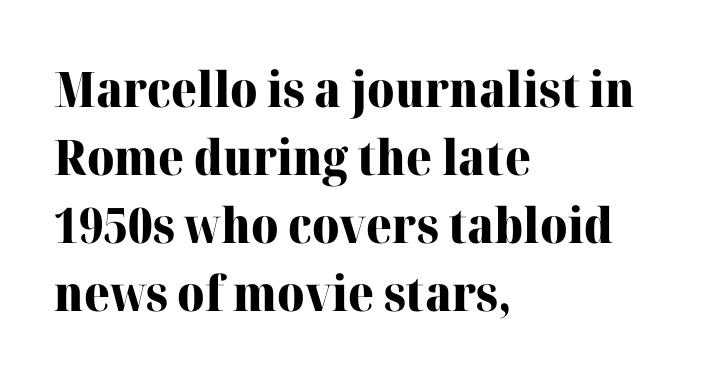
Q: Is the text bold? A: Yes.
Q: Is the text italic (slanted)? A: No, it is upright.
Q: Is the typeface a serif or a sans-serif typeface? A: Serif.
Q: Is the text underlined? A: No.
Q: How is the paragraph aligned? A: Left-aligned.
Q: Is the spacing between letters normal or unusually wide? A: Normal.
Q: Is the spacing between lines tight, normal or loose? A: Normal.
Q: Width (condensed, normal, or wide)? A: Normal.
Q: Stroke contrast? A: High.
Q: x-height? A: Medium.
Q: Monospaced? A: No.
